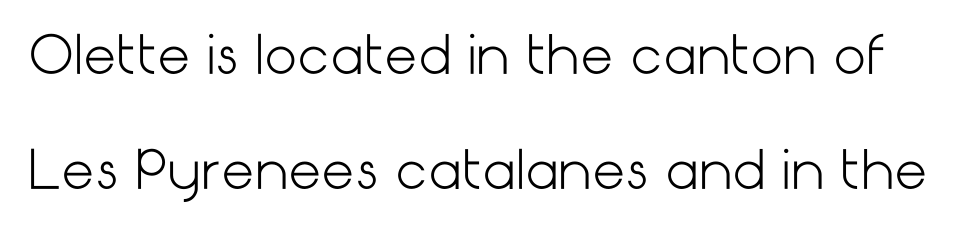
Each letter's strokes conclude bluntly, with no projecting serifs. Style check: upright. The space between consecutive lines is lavish. Heft: none added — not bold.
